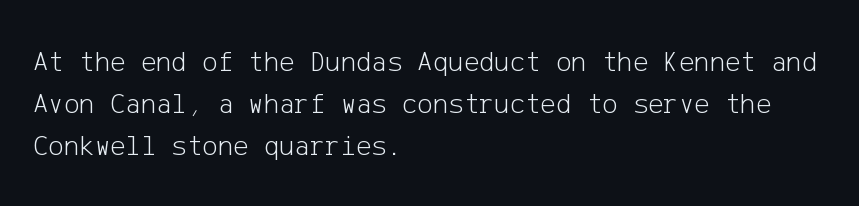
All the whitespace from short lines collects on the right. The rendering keeps characters at their native spacing. This rendering employs a face without finishing strokes, i.e., a sans-serif. Nothing heavy about these letters — not bold at all.
